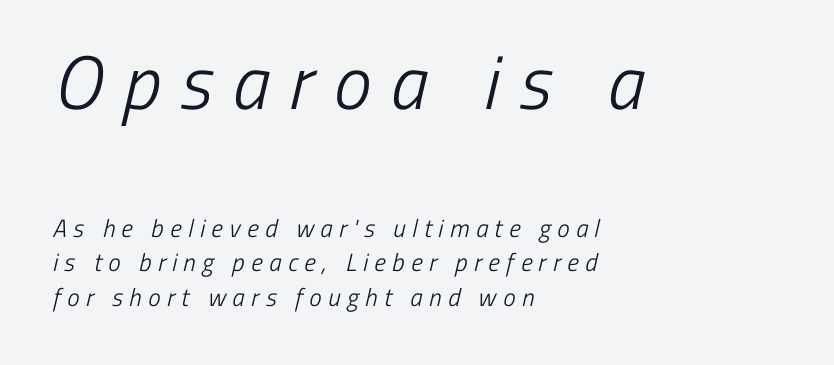
The passage shown begins with its larger block and ends with its smaller one. Layout note: lines flush left. The face used here is proportionally spaced, like ordinary book or web type. The strokes are not fattened; the text isn't bold.
